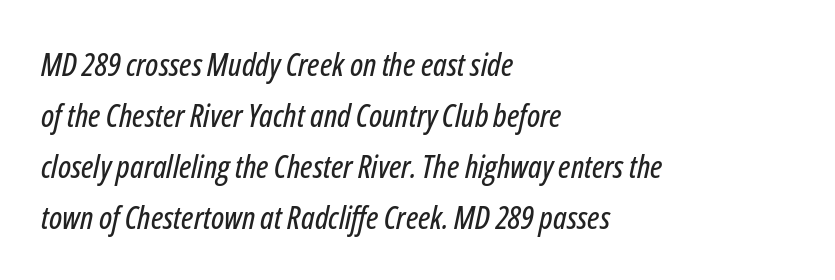
The lines are quadded left. Check under the words: just untouched page. Is there much room between lines? A standard amount, neither cramped nor airy. Between one letter and the next there's only the usual sliver of space. Varying glyph widths throughout — classic text-font behaviour. Characters are canted at an angle relative to the baseline's perpendicular.
